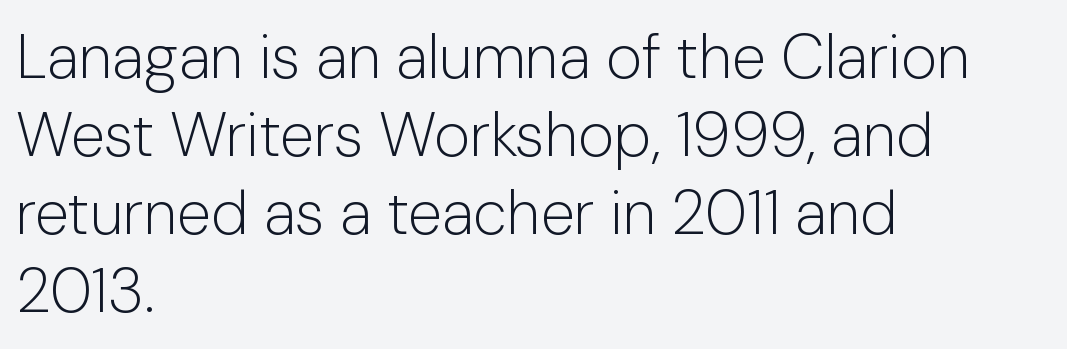
The image shows 62 px light sans-serif type, upright; set left-aligned, normal line spacing (1.26x), normal letter spacing, not underlined; low stroke contrast and a medium x-height.
